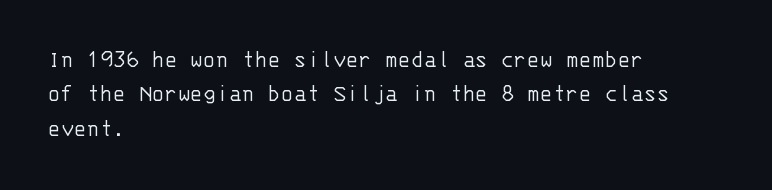
The image shows 24 px text type, upright; set left-aligned, normal line spacing (1.43x), normal letter spacing, not underlined.
